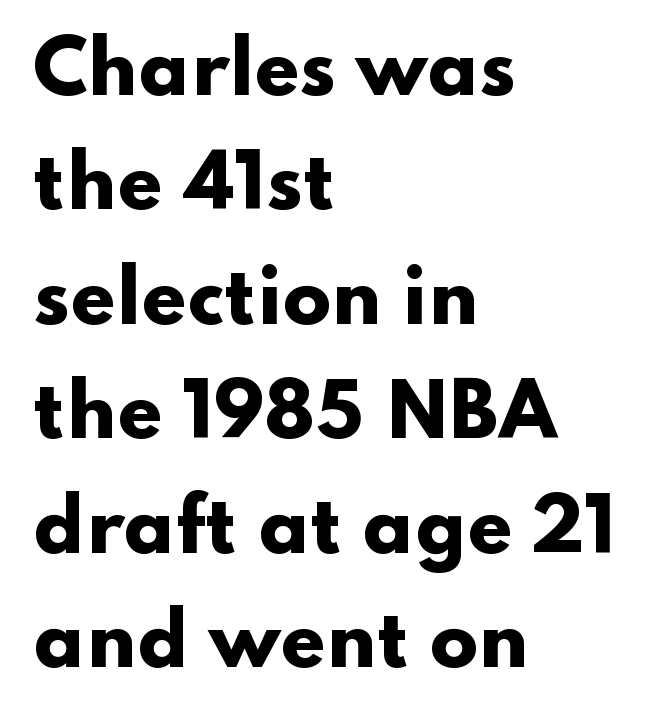
The font family rendered here belongs to the sans-serif group. Descenders are the only things crossing below the line. The passage shown is typed in a proportional face where columns would drift. I'd describe the lettering as bold — thick and assertive. Layout note: lines flush left. Posture: vertical.
